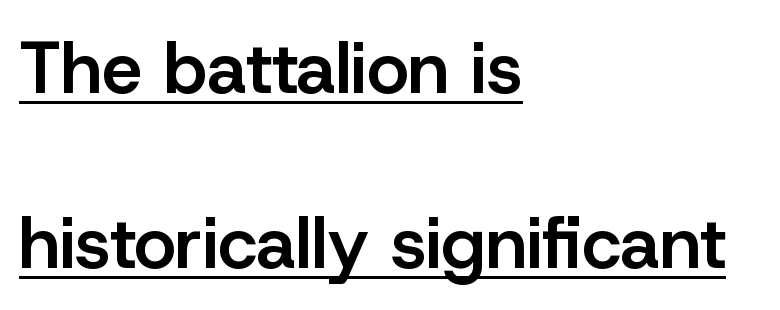
The image shows 72 px semibold sans-serif type, upright; set left-aligned, loose line spacing (2.43x), normal letter spacing, underlined; low stroke contrast and a medium x-height.
